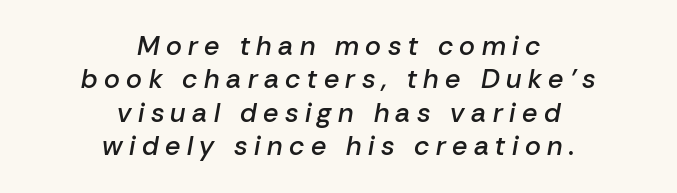
Q: Is the text bold? A: Semi-bold.
Q: Is the text italic (slanted)? A: Yes, it leans right by about 10 degrees.
Q: Is the text underlined? A: No.
Q: How is the paragraph aligned? A: Centered.
Q: Is the spacing between letters normal or unusually wide? A: Unusually wide.
